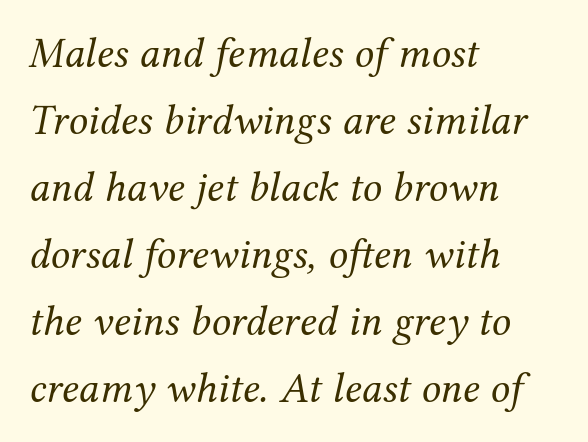
Short and long lines alike share a common starting point at left. No word sits above an underline. Looks like regular typesetting: each glyph gets only the width it needs. The block of text has a typical density, with ordinary space between rows. Font category for this specimen: serif.
